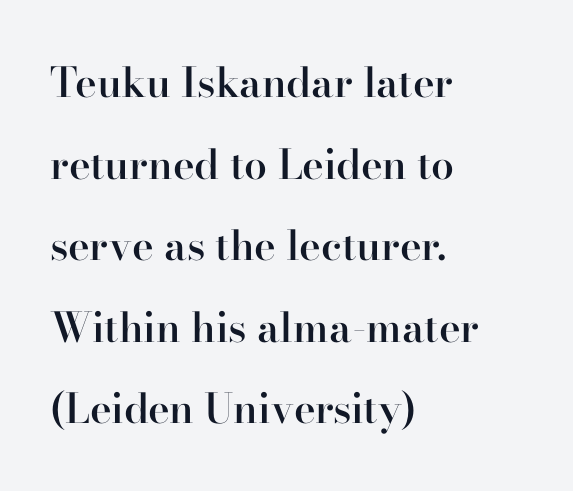
Q: Is the text bold? A: Semi-bold.
Q: Is the text italic (slanted)? A: No, it is upright.
Q: Is the typeface a serif or a sans-serif typeface? A: Serif.
Q: Is the text underlined? A: No.
Q: How is the paragraph aligned? A: Left-aligned.
Q: Is the spacing between letters normal or unusually wide? A: Normal.
Q: Is the spacing between lines tight, normal or loose? A: Loose.
Q: Width (condensed, normal, or wide)? A: Normal.
Q: Stroke contrast? A: High.
Q: x-height? A: Small.
Q: Monospaced? A: No.
